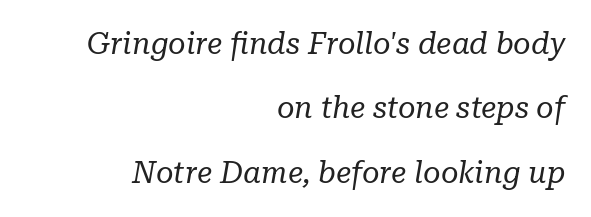
{"serif": "yes", "italic": "yes", "lean": "right", "slant_degrees": 10, "bold": "no", "weight": "regular", "width": "normal", "stroke_contrast": "low", "x_height": "medium", "monospaced": "no", "underline": "no", "align": "right", "line_spacing": "loose", "line_spacing_ratio": 2.15, "letter_spacing": "normal", "letter_spacing_em": 0.0, "glyph_px": 30}
